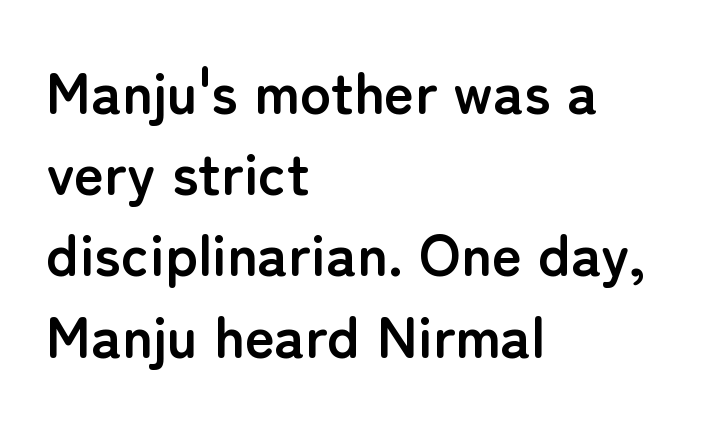
The image shows 58 px semibold sans-serif type, upright; set left-aligned, normal line spacing (1.4x), normal letter spacing, not underlined; low stroke contrast and a medium x-height.
